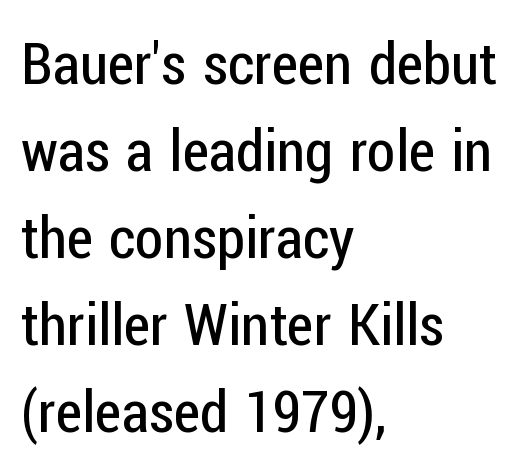
These lines keep a tight, regular rhythm from letter to letter. Any mark beneath the type? The region is blank. Compared with typical paragraphs, the rows here are spaced about the same. The weight tops out at a normal text grade.
